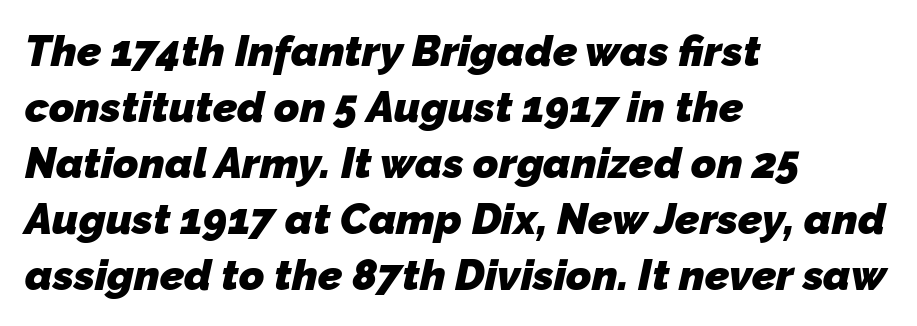
Descenders hang freely into open space. Evenly set lines give the paragraph a standard silhouette. The passage is arranged the way most books set body copy — flush left. A typesetter would label this face a sans.
